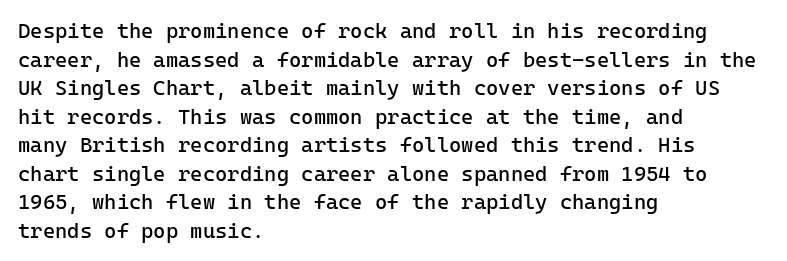
The image shows 21 px text type, upright; set left-aligned, normal line spacing (1.36x), normal letter spacing, not underlined.
